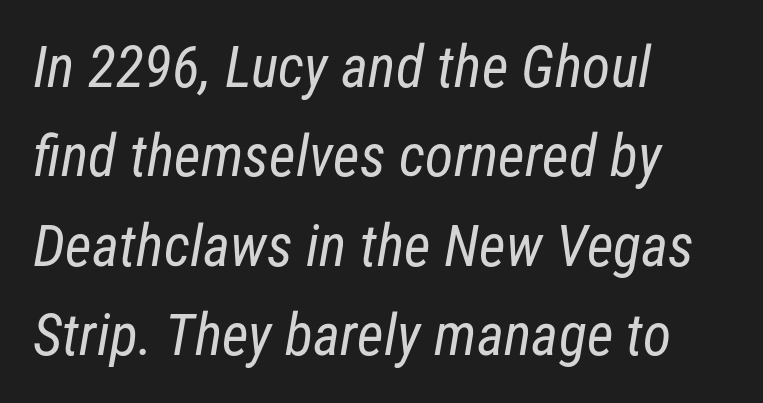
{"serif": "no", "bold": "no", "weight": "regular", "width": "condensed", "stroke_contrast": "low", "x_height": "medium", "monospaced": "no", "underline": "no", "align": "left", "line_spacing": "normal", "line_spacing_ratio": 1.54, "letter_spacing": "normal", "letter_spacing_em": 0.0, "glyph_px": 58}
